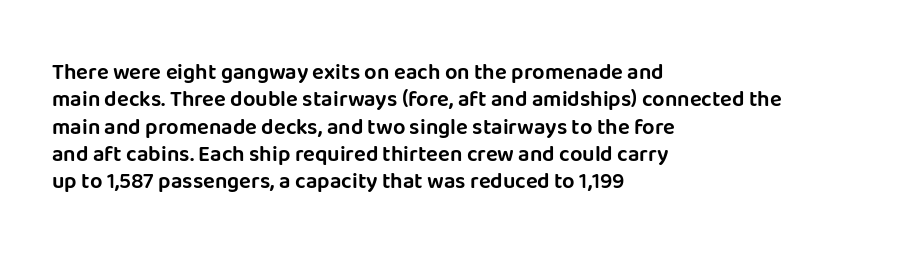
The lines are quadded left. Bare-footed words on every line. Notice how the stems are strictly vertical — no italics here. The gaps between neighbouring characters are ordinary and unremarkable.
